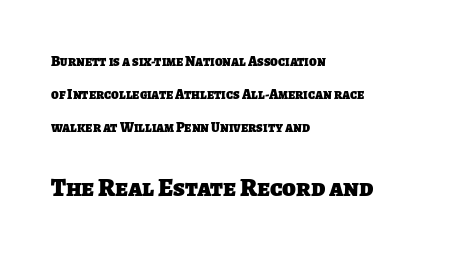
Q: Is the text bold? A: Yes.
Q: Is the text underlined? A: No.
Q: How is the paragraph aligned? A: Left-aligned.
Q: Is the spacing between letters normal or unusually wide? A: Normal.
Q: Is the spacing between lines tight, normal or loose? A: Loose.
Q: Which block of text is set in a larger size, the first (top) or the second (bottom)? A: The second (bottom) one.
